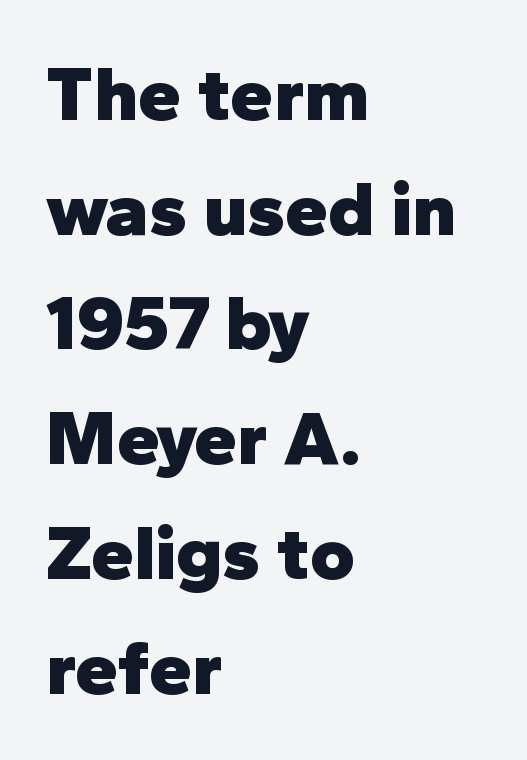
Q: Is the text bold? A: Yes.
Q: Is the text italic (slanted)? A: No, it is upright.
Q: Is the typeface a serif or a sans-serif typeface? A: Sans-serif.
Q: Is the text underlined? A: No.
Q: How is the paragraph aligned? A: Left-aligned.
Q: Is the spacing between letters normal or unusually wide? A: Normal.
Q: Is the spacing between lines tight, normal or loose? A: Normal.
Q: Width (condensed, normal, or wide)? A: Normal.
Q: Stroke contrast? A: Low.
Q: x-height? A: Medium.
Q: Monospaced? A: No.
